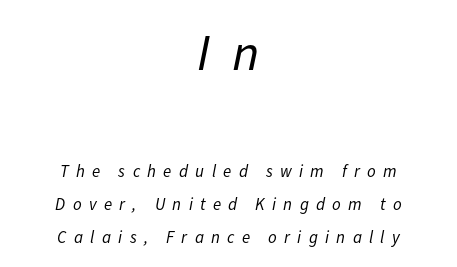
Q: Is the text bold? A: No.
Q: Is the text italic (slanted)? A: Yes, it leans right by about 11 degrees.
Q: Is the text underlined? A: No.
Q: How is the paragraph aligned? A: Centered.
Q: Is the spacing between letters normal or unusually wide? A: Unusually wide.
Q: Is the spacing between lines tight, normal or loose? A: Loose.
Q: Which block of text is set in a larger size, the first (top) or the second (bottom)? A: The first (top) one.
Q: Width (condensed, normal, or wide)? A: Normal.
Q: Stroke contrast? A: Low.
Q: x-height? A: Medium.
Q: Monospaced? A: No.
